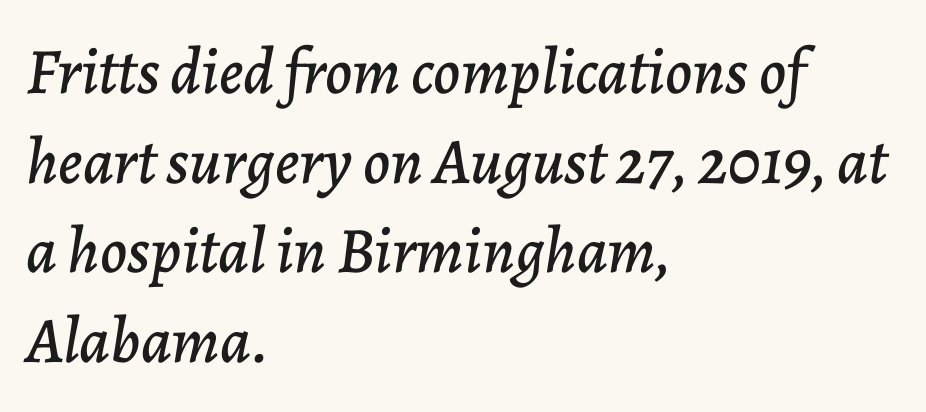
Rule under the text: the space is simply empty. The horizontal fit of the characters is conventional and even. Whoever set this chose a conventional vertical rhythm. The rag falls on the right side of this text block. Is the type slanted? Yes — the strokes lean at a clear angle. Proportional: the letters do not fall into vertical columns.
